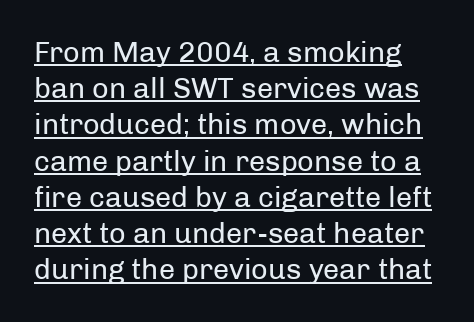
Q: Is the text bold? A: No.
Q: Is the text italic (slanted)? A: No, it is upright.
Q: Is the typeface a serif or a sans-serif typeface? A: Sans-serif.
Q: Is the text underlined? A: Yes.
Q: Is the spacing between letters normal or unusually wide? A: Normal.
Q: Is the spacing between lines tight, normal or loose? A: Normal.
Q: Width (condensed, normal, or wide)? A: Normal.
Q: Stroke contrast? A: Low.
Q: x-height? A: Medium.
Q: Monospaced? A: No.
